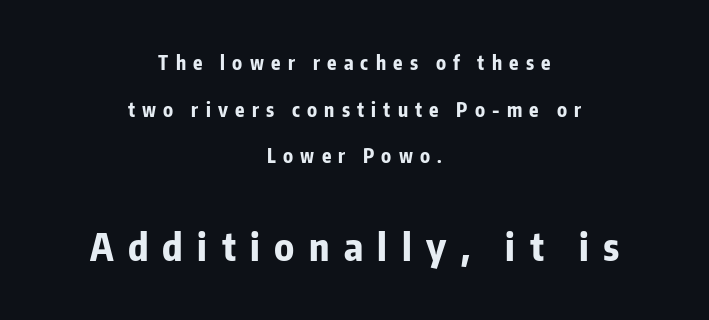
{"serif": "no", "italic": "no", "bold": "yes", "weight": "bold", "width": "condensed", "stroke_contrast": "low", "x_height": "medium", "monospaced": "no", "underline": "no", "align": "center", "line_spacing": "loose", "line_spacing_ratio": 2.46, "letter_spacing": "wide", "letter_spacing_em": 0.38, "larger_block": "second", "size_ratio": 2.0, "glyph_px": 38}
